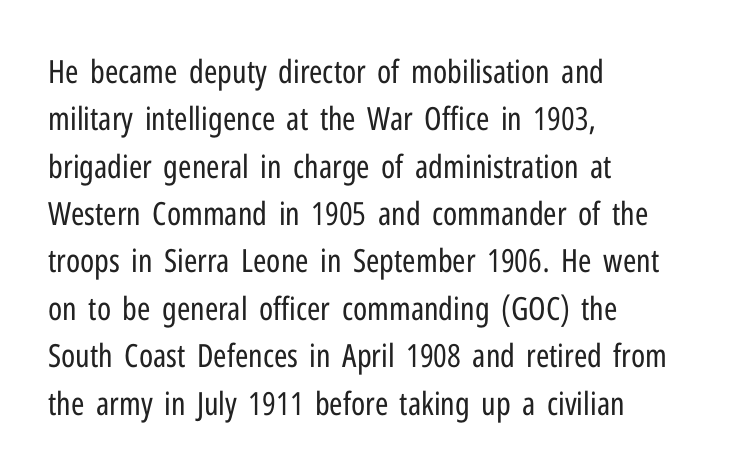
The image shows 32 px regular-weight, condensed sans-serif type, upright; set left-aligned, normal line spacing (1.48x), normal letter spacing, not underlined; low stroke contrast and a medium x-height.
